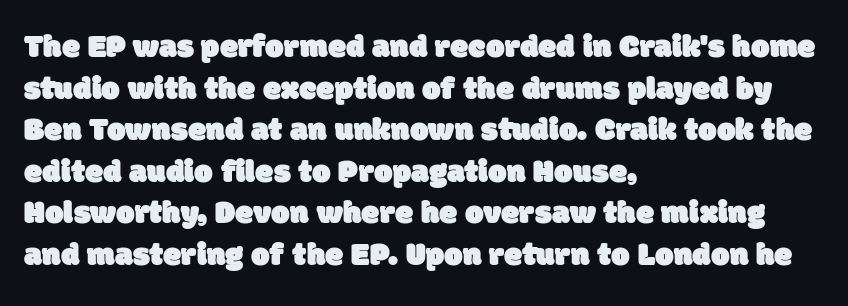
This sample has the flowing, uneven cadence of proportional lettering. Successive baselines arrive at the customary interval. The face used here is rendered with its standard letterfit. To sum up the face: it is a sans, with no serifs. Visually the block forms a straight wall on the left and a jagged coastline on the right.
